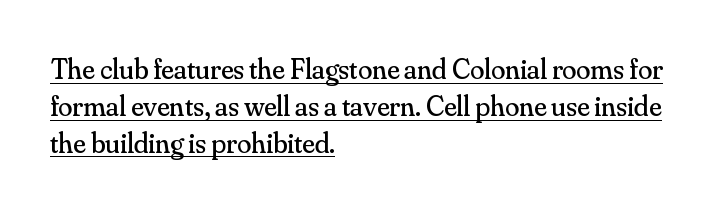
Q: Is the text bold? A: No.
Q: Is the text italic (slanted)? A: No, it is upright.
Q: Is the typeface a serif or a sans-serif typeface? A: Serif.
Q: Is the text underlined? A: Yes.
Q: How is the paragraph aligned? A: Left-aligned.
Q: Is the spacing between letters normal or unusually wide? A: Normal.
Q: Is the spacing between lines tight, normal or loose? A: Normal.
Q: Width (condensed, normal, or wide)? A: Normal.
Q: Stroke contrast? A: Medium.
Q: x-height? A: Small.
Q: Monospaced? A: No.
